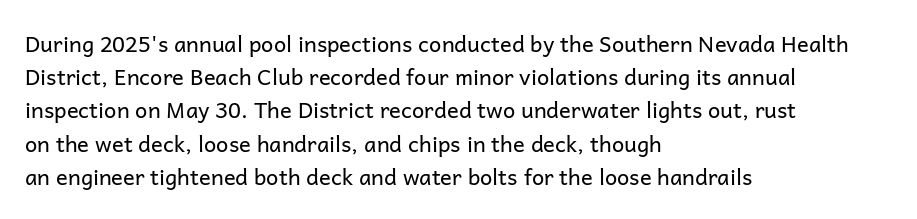
Q: Is the text bold? A: No.
Q: Is the text italic (slanted)? A: No, it is upright.
Q: Is the text underlined? A: No.
Q: How is the paragraph aligned? A: Left-aligned.
Q: Is the spacing between letters normal or unusually wide? A: Normal.
Q: Is the spacing between lines tight, normal or loose? A: Normal.
